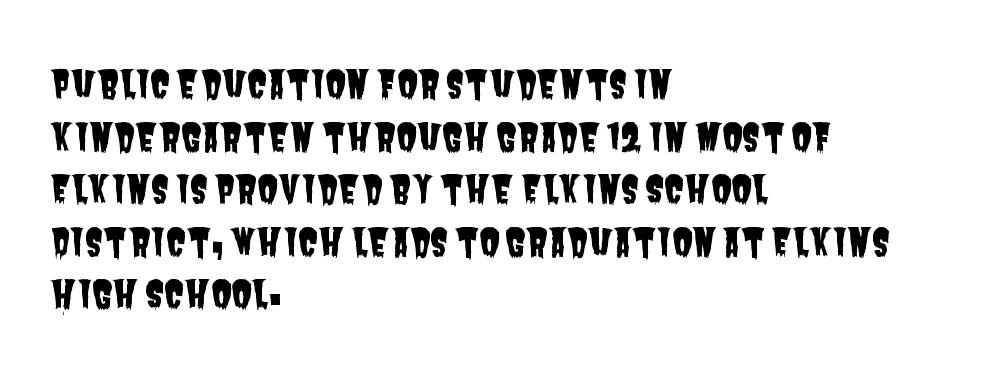
{"serif": "no", "width": "condensed", "stroke_contrast": "low", "x_height": "large", "monospaced": "no", "underline": "no", "align": "left", "line_spacing": "normal", "line_spacing_ratio": 1.42, "letter_spacing": "normal", "letter_spacing_em": 0.0, "glyph_px": 37}
